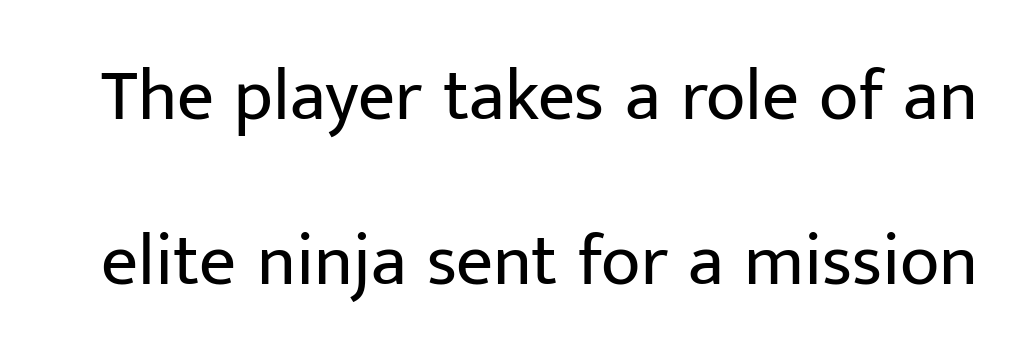
Q: Is the text bold? A: No.
Q: Is the text italic (slanted)? A: No, it is upright.
Q: Is the typeface a serif or a sans-serif typeface? A: Sans-serif.
Q: Is the text underlined? A: No.
Q: Is the spacing between letters normal or unusually wide? A: Normal.
Q: Is the spacing between lines tight, normal or loose? A: Loose.
Q: Width (condensed, normal, or wide)? A: Normal.
Q: Stroke contrast? A: Low.
Q: x-height? A: Medium.
Q: Monospaced? A: No.
